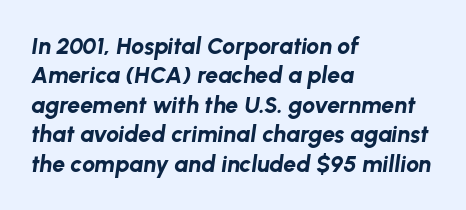
Is the type slanted? Yes — the strokes lean at a clear angle. Plenty of ink on the page — the face is bold. In terms of letterspacing, this is plain default setting. The lines in this sample share a left origin and differ only in where they stop.
